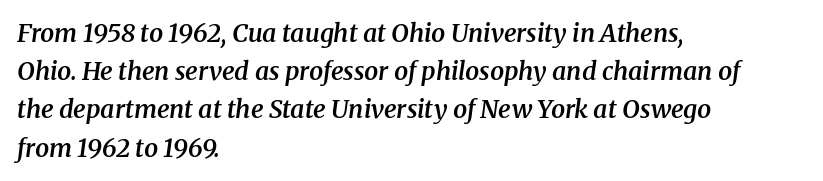
The image shows 25 px text type, italic (leaning right); set left-aligned, normal line spacing (1.53x), normal letter spacing, not underlined.
